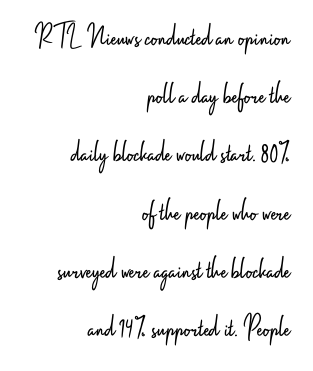
{"serif": "no", "bold": "no", "weight": "light", "width": "condensed", "stroke_contrast": "low", "x_height": "small", "monospaced": "no", "underline": "no", "align": "right", "line_spacing_ratio": 1.82, "letter_spacing": "normal", "letter_spacing_em": 0.0, "glyph_px": 32}
